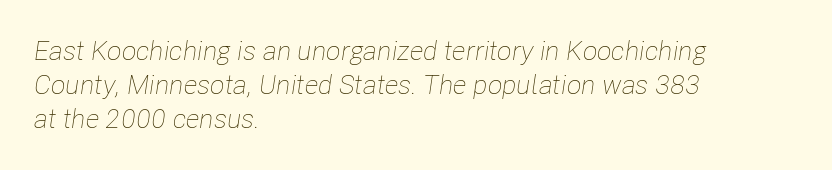
Weight: in the light-to-regular range. If you measured baseline to baseline, you'd find a middling distance. The lines are quadded left. Every character sits at an angle, as italics do. These lines keep a tight, regular rhythm from letter to letter. Lines of text with bare space underneath.
